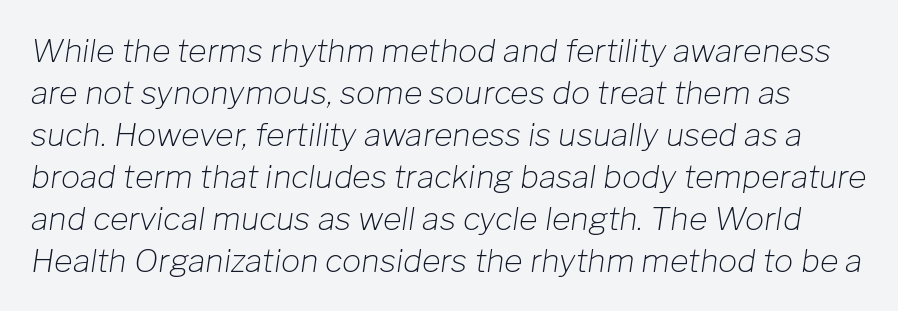
Q: Is the text bold? A: No.
Q: Is the text italic (slanted)? A: Yes, it leans right by about 8 degrees.
Q: Is the text underlined? A: No.
Q: Is the spacing between letters normal or unusually wide? A: Normal.
Q: Is the spacing between lines tight, normal or loose? A: Normal.
Q: Width (condensed, normal, or wide)? A: Normal.
Q: Stroke contrast? A: Low.
Q: x-height? A: Medium.
Q: Monospaced? A: No.
